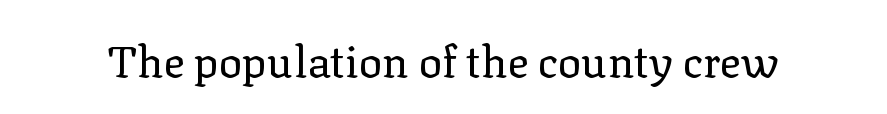
Q: Is the text bold? A: No.
Q: Is the text italic (slanted)? A: No, it is upright.
Q: Is the typeface a serif or a sans-serif typeface? A: Serif.
Q: Is the text underlined? A: No.
Q: Is the spacing between letters normal or unusually wide? A: Normal.
Q: Width (condensed, normal, or wide)? A: Normal.
Q: Stroke contrast? A: Low.
Q: x-height? A: Medium.
Q: Monospaced? A: No.
